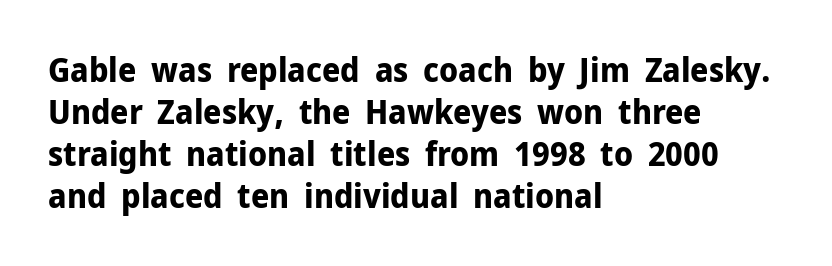
The image shows 33 px bold sans-serif type, upright; set left-aligned, normal line spacing (1.27x), normal letter spacing, not underlined; low stroke contrast and a medium x-height.
